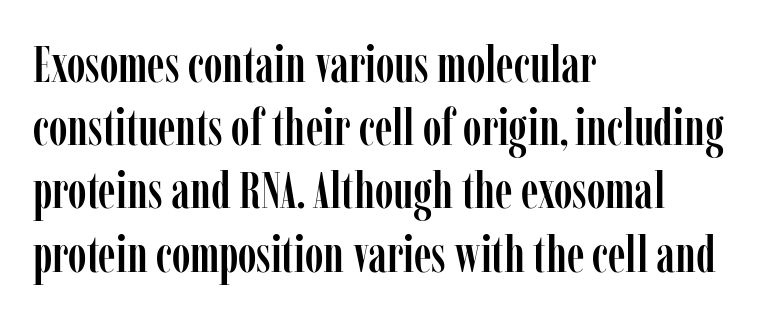
The image shows 51 px condensed serif type, upright; set left-aligned, line spacing 1.24x, normal letter spacing, not underlined; low stroke contrast and a medium x-height.
